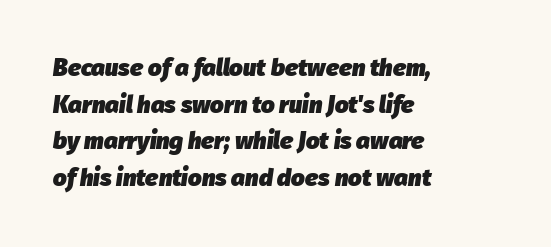
The image shows 24 px bold type, italic (leaning right); set left-aligned, normal line spacing (1.53x), normal letter spacing, not underlined.
